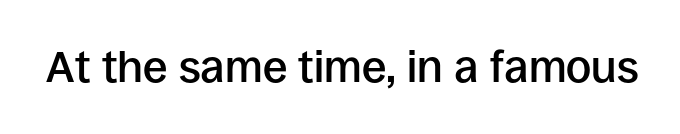
The image shows 44 px semibold sans-serif type, upright; set normal letter spacing, not underlined; low stroke contrast and a large x-height.
